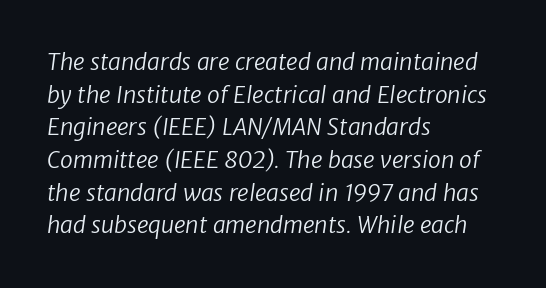
Q: Is the text bold? A: No.
Q: Is the text underlined? A: No.
Q: How is the paragraph aligned? A: Left-aligned.
Q: Is the spacing between letters normal or unusually wide? A: Normal.
Q: Is the spacing between lines tight, normal or loose? A: Normal.
